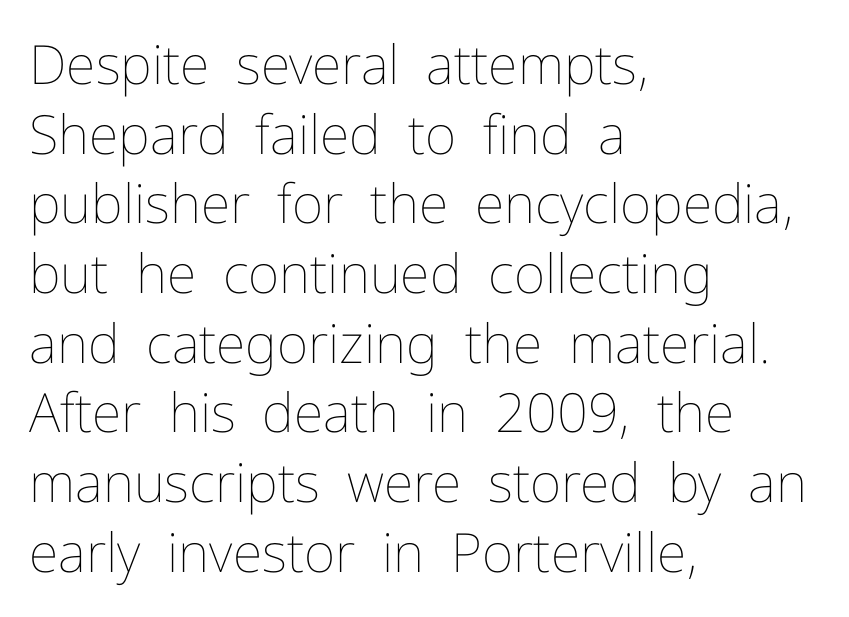
Q: Is the text bold? A: No.
Q: Is the text italic (slanted)? A: No, it is upright.
Q: Is the text underlined? A: No.
Q: How is the paragraph aligned? A: Left-aligned.
Q: Is the spacing between letters normal or unusually wide? A: Normal.
Q: Is the spacing between lines tight, normal or loose? A: Normal.
Q: Width (condensed, normal, or wide)? A: Normal.
Q: Stroke contrast? A: Low.
Q: x-height? A: Medium.
Q: Monospaced? A: No.
